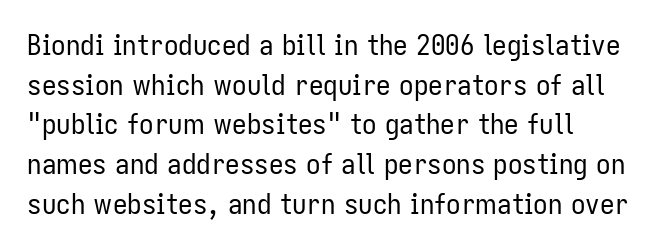
The image shows 29 px regular-weight, condensed sans-serif type, upright; set left-aligned, normal line spacing (1.37x), normal letter spacing, not underlined; low stroke contrast and a medium x-height.
